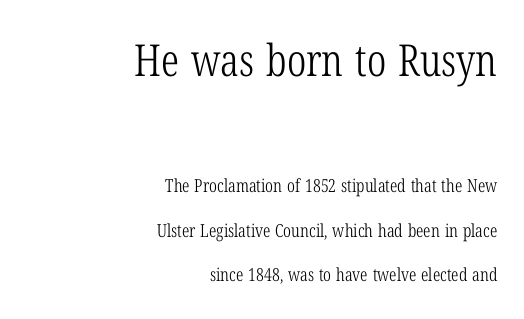
To sum up the face: it has serifs. The rendering shrinks the type as you move from the upper chunk to the lower. One glance says open: line gaps are wider than usual. The font sits on the lighter half of the weight spectrum, regular included. Leftover space on each line is placed entirely before the opening word. Students, note that the glyphs here touch the page at normal intervals.
